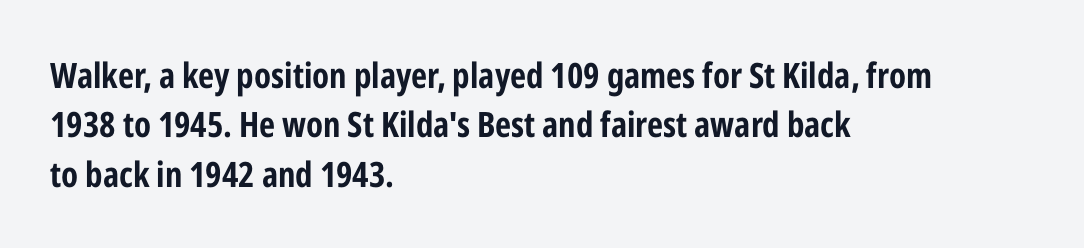
Is this a fixed-width face? No — the glyphs have proportional, varying widths. Each new line begins a customary step beneath the previous one. The letters stand upright; this is a roman face. The compositor pushed each line to the left boundary. Letter spacing: default. The strokes are fattened all the way to bold.
